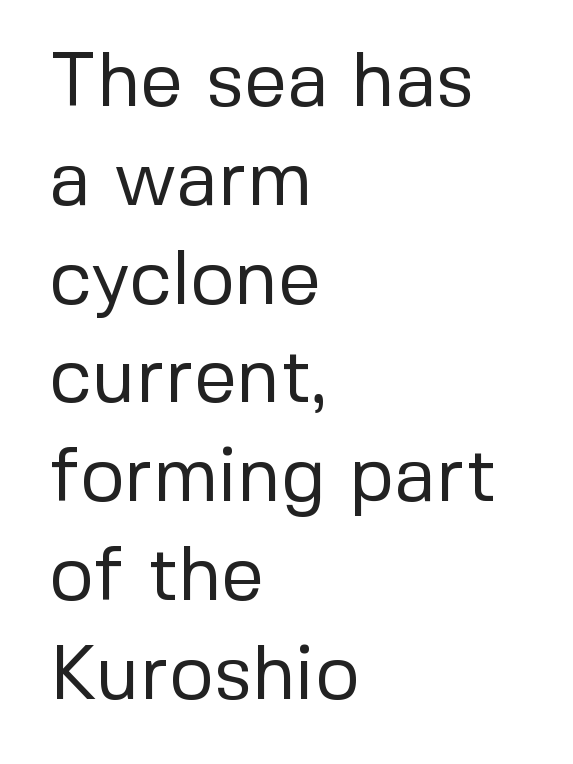
{"serif": "no", "italic": "no", "bold": "no", "weight": "regular", "width": "normal", "stroke_contrast": "low", "x_height": "medium", "monospaced": "no", "underline": "no", "align": "left", "line_spacing": "normal", "line_spacing_ratio": 1.3, "letter_spacing": "normal", "letter_spacing_em": 0.0, "glyph_px": 76}
